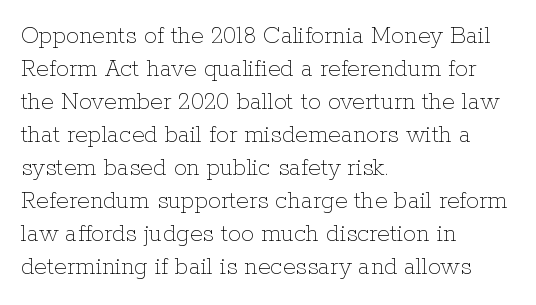
Q: Is the text bold? A: No.
Q: Is the text italic (slanted)? A: No, it is upright.
Q: Is the text underlined? A: No.
Q: How is the paragraph aligned? A: Left-aligned.
Q: Is the spacing between letters normal or unusually wide? A: Normal.
Q: Is the spacing between lines tight, normal or loose? A: Normal.
